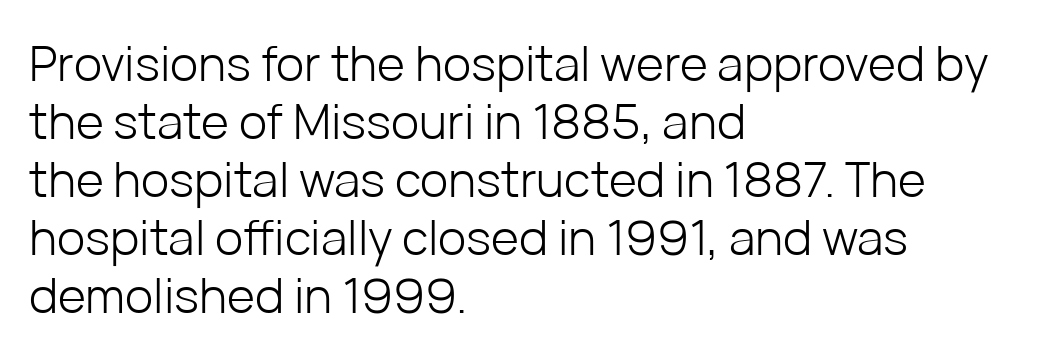
Q: Is the text bold? A: No.
Q: Is the text italic (slanted)? A: No, it is upright.
Q: Is the typeface a serif or a sans-serif typeface? A: Sans-serif.
Q: Is the text underlined? A: No.
Q: How is the paragraph aligned? A: Left-aligned.
Q: Is the spacing between letters normal or unusually wide? A: Normal.
Q: Width (condensed, normal, or wide)? A: Normal.
Q: Stroke contrast? A: Low.
Q: x-height? A: Medium.
Q: Monospaced? A: No.
